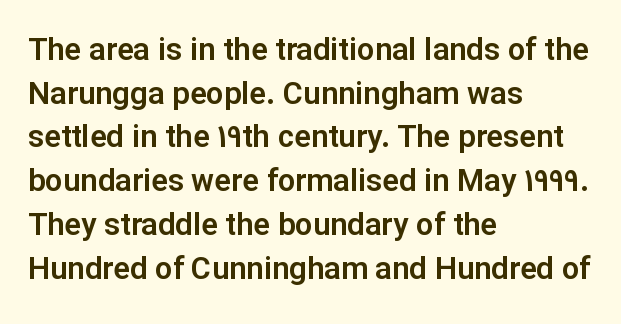
The image shows 31 px sans-serif type, upright; set left-aligned, normal line spacing (1.41x), normal letter spacing, not underlined; low stroke contrast and a medium x-height.
